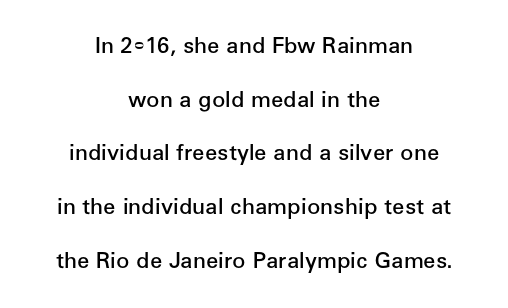
Q: Is the text bold? A: Semi-bold.
Q: Is the text italic (slanted)? A: No, it is upright.
Q: Is the text underlined? A: No.
Q: How is the paragraph aligned? A: Centered.
Q: Is the spacing between letters normal or unusually wide? A: Normal.
Q: Is the spacing between lines tight, normal or loose? A: Loose.
